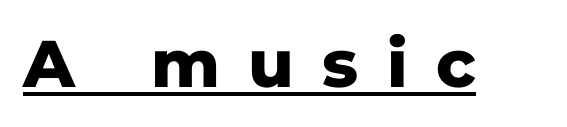
Q: Is the text bold? A: Yes.
Q: Is the text italic (slanted)? A: No, it is upright.
Q: Is the typeface a serif or a sans-serif typeface? A: Sans-serif.
Q: Is the text underlined? A: Yes.
Q: Is the spacing between letters normal or unusually wide? A: Unusually wide.
Q: Width (condensed, normal, or wide)? A: Normal.
Q: Stroke contrast? A: Low.
Q: x-height? A: Medium.
Q: Monospaced? A: No.
